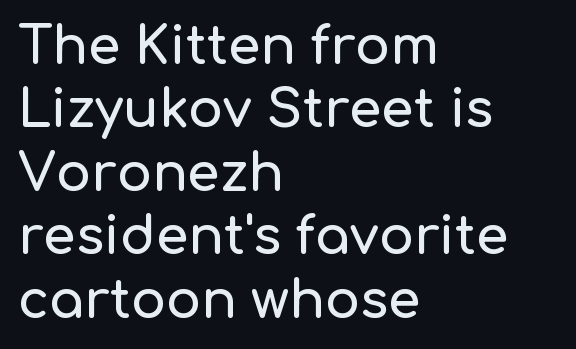
Q: Is the text italic (slanted)? A: No, it is upright.
Q: Is the typeface a serif or a sans-serif typeface? A: Sans-serif.
Q: Is the text underlined? A: No.
Q: How is the paragraph aligned? A: Left-aligned.
Q: Is the spacing between letters normal or unusually wide? A: Normal.
Q: Width (condensed, normal, or wide)? A: Normal.
Q: Stroke contrast? A: Low.
Q: x-height? A: Medium.
Q: Monospaced? A: No.
